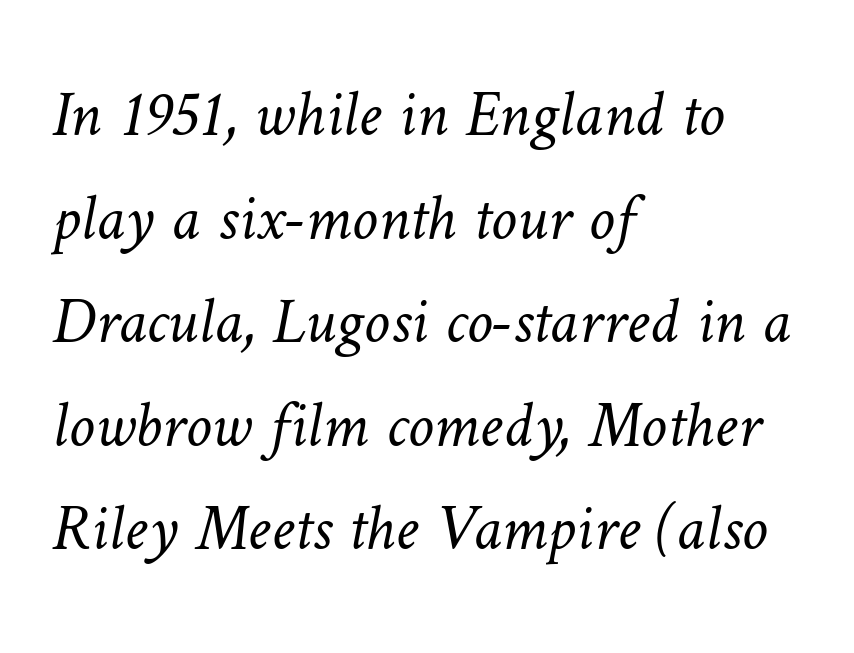
{"bold": "no", "weight": "light", "width": "normal", "stroke_contrast": "low", "x_height": "medium", "monospaced": "no", "underline": "no", "align": "left", "line_spacing": "normal", "line_spacing_ratio": 1.57, "letter_spacing": "normal", "letter_spacing_em": 0.0, "glyph_px": 66}
